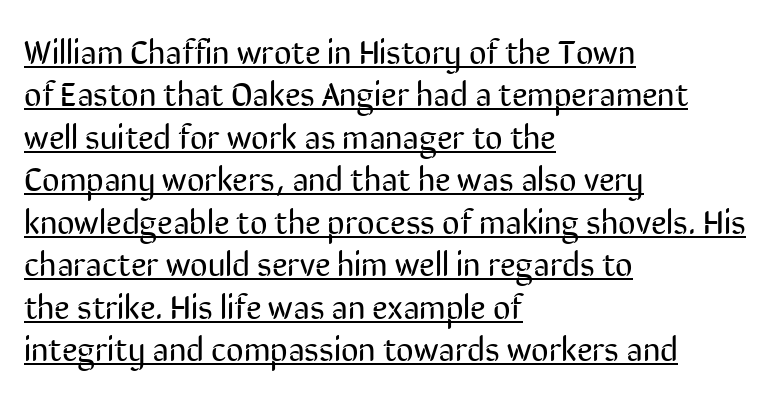
The image shows 34 px regular-weight, condensed sans-serif type, upright; set left-aligned, normal line spacing (1.25x), normal letter spacing, underlined; low stroke contrast and a medium x-height.
